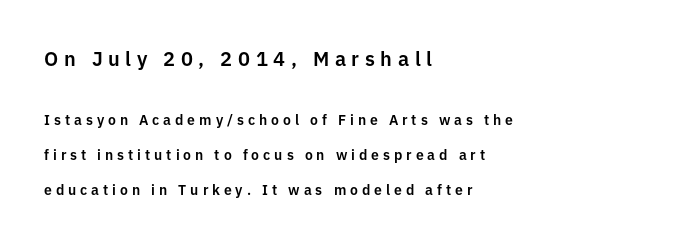
Display-style spreading of the glyphs; the letterfit is very open. This sample uses an upright cut, with every glyph sitting square on the baseline. Vertically, the passage feels expansive, rows floating well apart. The string is rendered with underlining switched off. Size hierarchy here favors the leading block over the trailing one.
